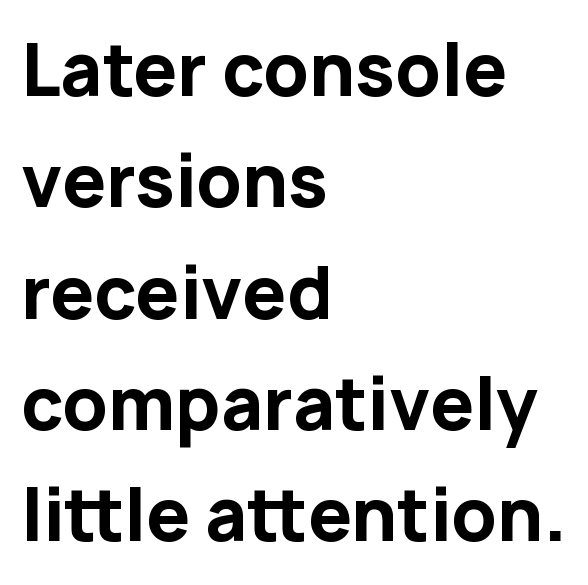
Check where the strokes stop: nothing finishes them off — pure sans. Compared with a centered layout, this one pins lines to the left instead. Typesetter's note: full bold, strokes at maximum text heaviness. Bare-footed words on every line.
